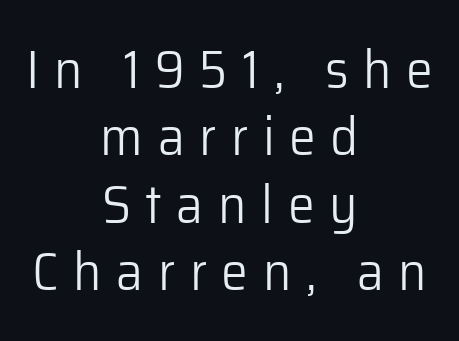
The image shows 54 px light sans-serif type, upright; set centered, normal line spacing (1.25x), unusually wide letter spacing (+0.27 em), not underlined; low stroke contrast and a medium x-height.
